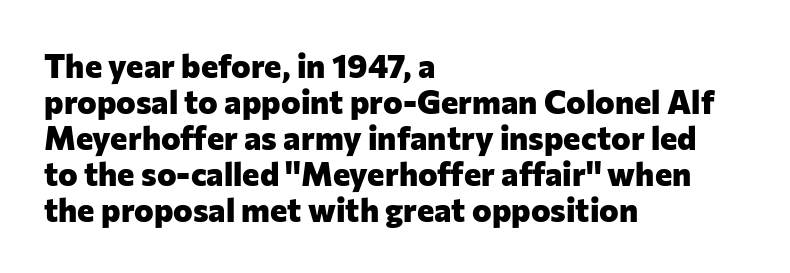
{"serif": "no", "italic": "no", "bold": "yes", "weight": "heavy", "width": "normal", "stroke_contrast": "low", "x_height": "medium", "monospaced": "no", "underline": "no", "align": "left", "line_spacing": "tight", "line_spacing_ratio": 1.09, "letter_spacing": "normal", "letter_spacing_em": 0.0, "glyph_px": 33}
